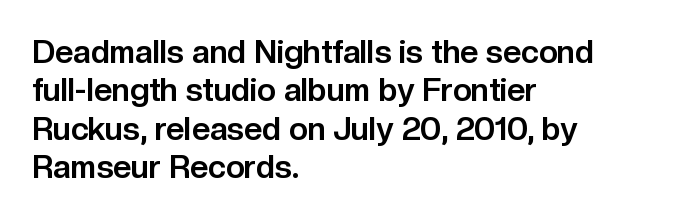
Each word holds together tightly as a unit, with standard inter-letter gaps. Strong, thick strokes mark this as bold type. The text was rendered using a sans face with plain stroke endings. Anything drawn beneath the words? Only blank space. Quick note: not italic, upright.
